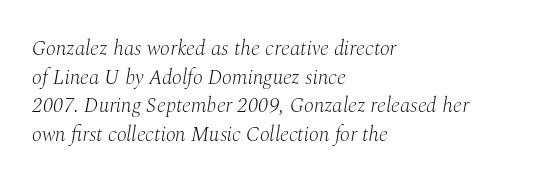
{"italic": "yes", "lean": "right", "slant_degrees": 10, "bold": "no", "underline": "no", "align": "left", "line_spacing": "normal", "line_spacing_ratio": 1.36, "letter_spacing": "normal", "letter_spacing_em": 0.0, "glyph_px": 21}
